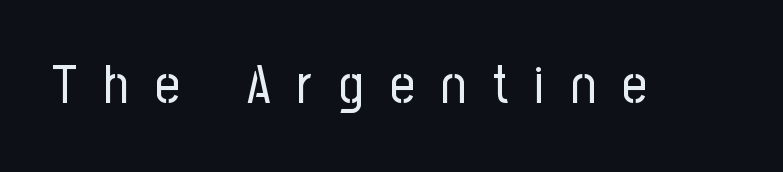
Unmarked baselines from the first word to the last. Short note: letters widely spaced. Nope, no serifs anywhere on these letters. Italic? Not at all — the glyphs are vertical. Looks like regular typesetting: each glyph gets only the width it needs.
